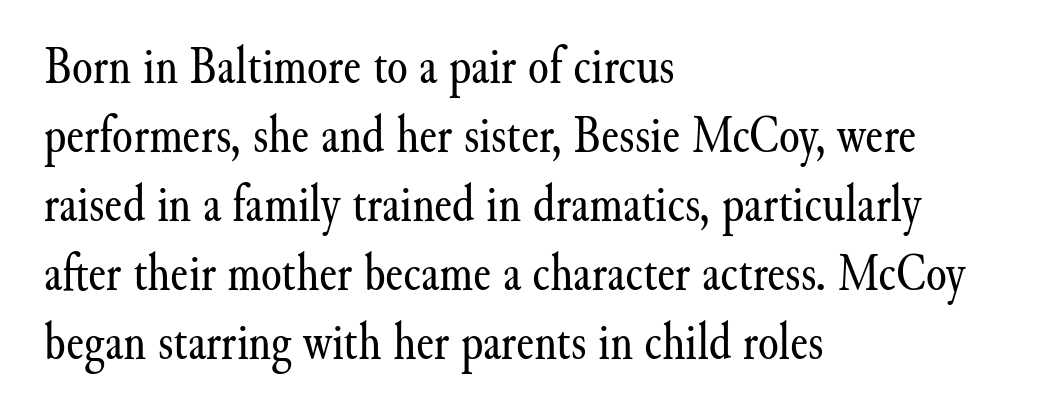
Q: Is the text bold? A: No.
Q: Is the text italic (slanted)? A: No, it is upright.
Q: Is the typeface a serif or a sans-serif typeface? A: Serif.
Q: Is the text underlined? A: No.
Q: How is the paragraph aligned? A: Left-aligned.
Q: Is the spacing between letters normal or unusually wide? A: Normal.
Q: Is the spacing between lines tight, normal or loose? A: Normal.
Q: Width (condensed, normal, or wide)? A: Normal.
Q: Stroke contrast? A: Medium.
Q: x-height? A: Small.
Q: Monospaced? A: No.
